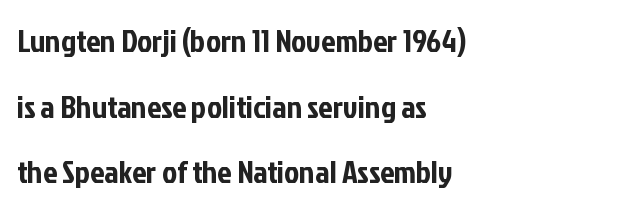
Q: Is the text italic (slanted)? A: No, it is upright.
Q: Is the typeface a serif or a sans-serif typeface? A: Sans-serif.
Q: Is the text underlined? A: No.
Q: How is the paragraph aligned? A: Left-aligned.
Q: Is the spacing between letters normal or unusually wide? A: Normal.
Q: Is the spacing between lines tight, normal or loose? A: Loose.
Q: Width (condensed, normal, or wide)? A: Condensed.
Q: Stroke contrast? A: Low.
Q: x-height? A: Medium.
Q: Monospaced? A: No.
